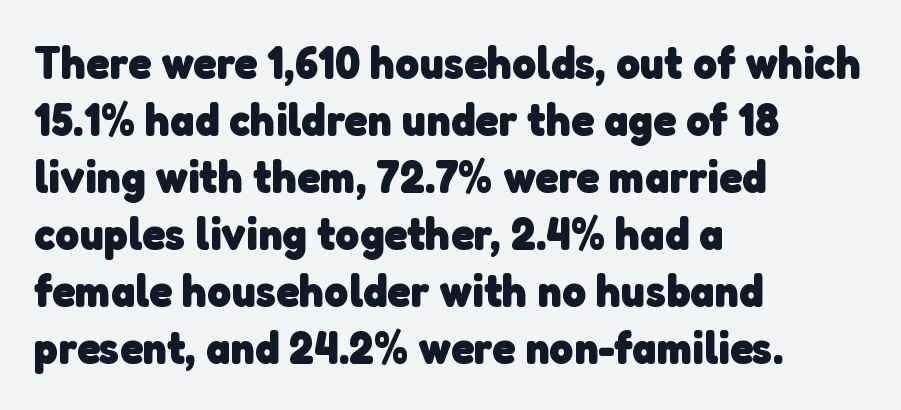
Decoration check: the copy has no underline. Classification — sans serif. This sample has the flowing, uneven cadence of proportional lettering. Horizontal alignment here is leftward, the default for most running prose.
